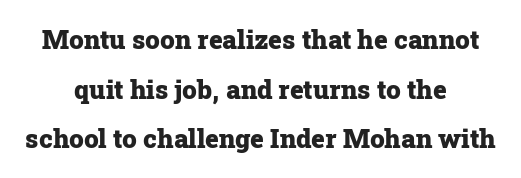
Tall strokes in this sample are plumb rather than angled. Does the weight exceed regular? Yes, all the way to bold. The letters sit at their default tracking, neither squeezed nor spread. Anything drawn beneath the words? Only blank space.
